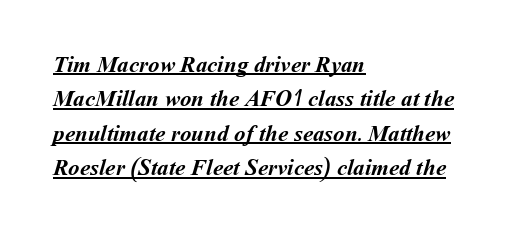
{"bold": "yes", "underline": "yes", "align": "left", "line_spacing": "normal", "line_spacing_ratio": 1.5, "letter_spacing": "normal", "letter_spacing_em": 0.0, "glyph_px": 23}
